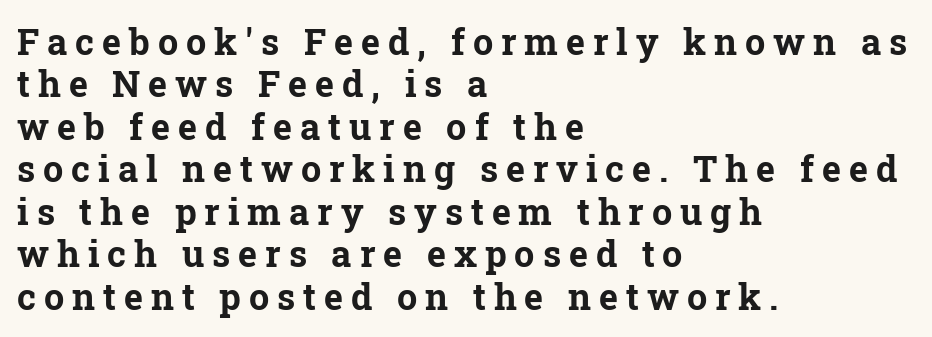
{"serif": "yes", "italic": "no", "bold": "yes", "weight": "bold", "width": "normal", "stroke_contrast": "low", "x_height": "medium", "monospaced": "no", "underline": "no", "align": "left", "line_spacing_ratio": 1.18, "letter_spacing": "wide", "letter_spacing_em": 0.22, "glyph_px": 36}
